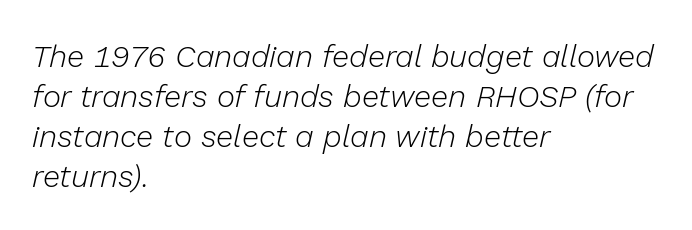
{"italic": "yes", "lean": "right", "slant_degrees": 13, "bold": "no", "weight": "light", "width": "normal", "stroke_contrast": "low", "x_height": "medium", "monospaced": "no", "underline": "no", "align": "left", "line_spacing": "normal", "line_spacing_ratio": 1.29, "letter_spacing": "normal", "letter_spacing_em": 0.0, "glyph_px": 31}
